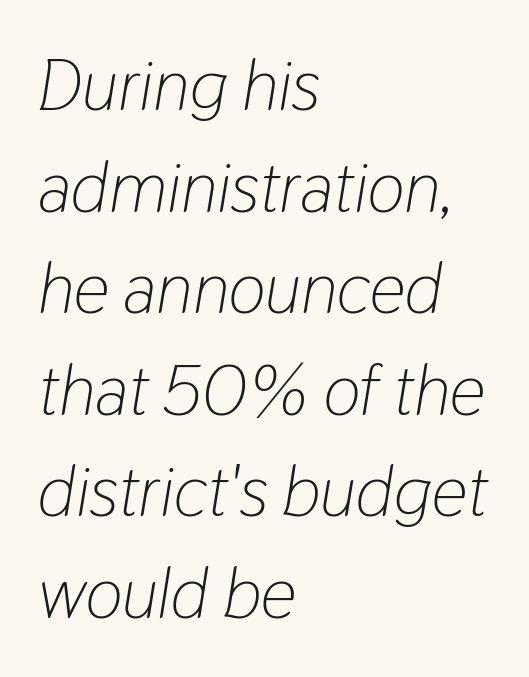
Caption: multi-line text, flush left, ragged right. This sample has the flowing, uneven cadence of proportional lettering. Weight: in the light-to-regular range. Italic: yes, the glyphs are oblique. Compared with typical body copy, the letter spacing here is the same.
